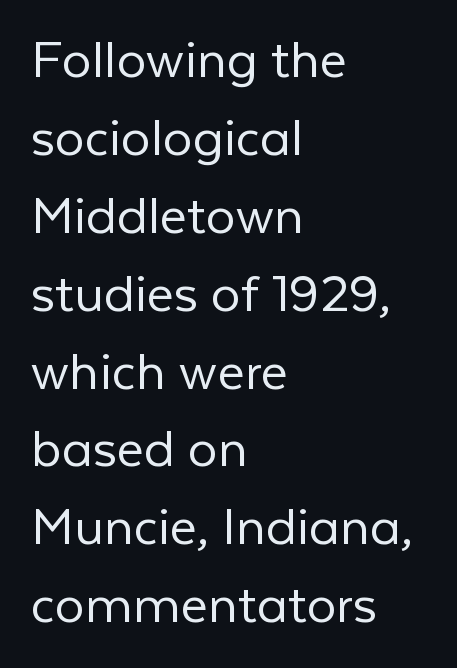
Q: Is the text bold? A: No.
Q: Is the text italic (slanted)? A: No, it is upright.
Q: Is the typeface a serif or a sans-serif typeface? A: Sans-serif.
Q: Is the text underlined? A: No.
Q: How is the paragraph aligned? A: Left-aligned.
Q: Is the spacing between letters normal or unusually wide? A: Normal.
Q: Is the spacing between lines tight, normal or loose? A: Normal.
Q: Width (condensed, normal, or wide)? A: Normal.
Q: Stroke contrast? A: Low.
Q: x-height? A: Medium.
Q: Monospaced? A: No.
